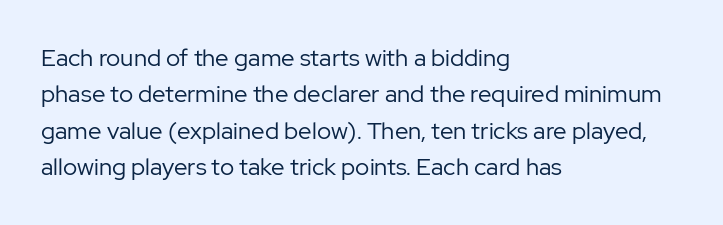
The image shows 24 px text type, upright; set left-aligned, normal line spacing (1.52x), normal letter spacing, not underlined.
